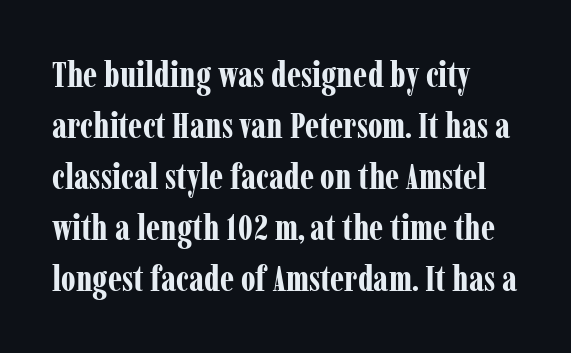
The gaps between neighbouring characters are ordinary and unremarkable. If you drew a line through each stem, it would be perfectly vertical. Varying glyph widths throughout — classic text-font behaviour. The glyphs have the mass of a bold cut. Left-aligned paragraph, ragged on the right.
